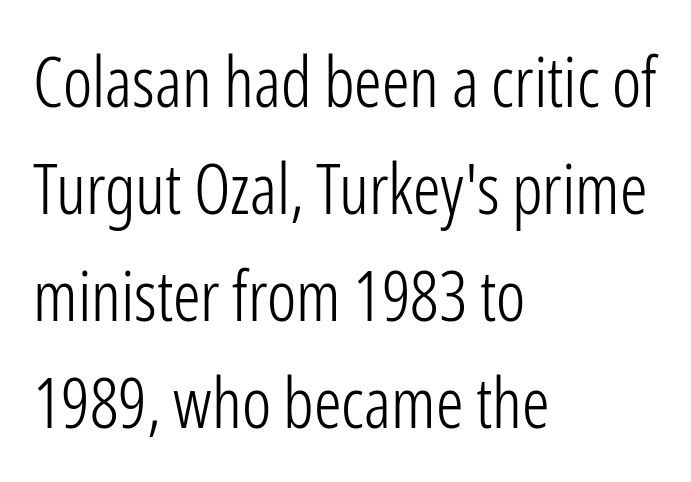
The image shows 69 px light, condensed sans-serif type, upright; set left-aligned, normal line spacing (1.55x), normal letter spacing, not underlined; low stroke contrast and a medium x-height.
